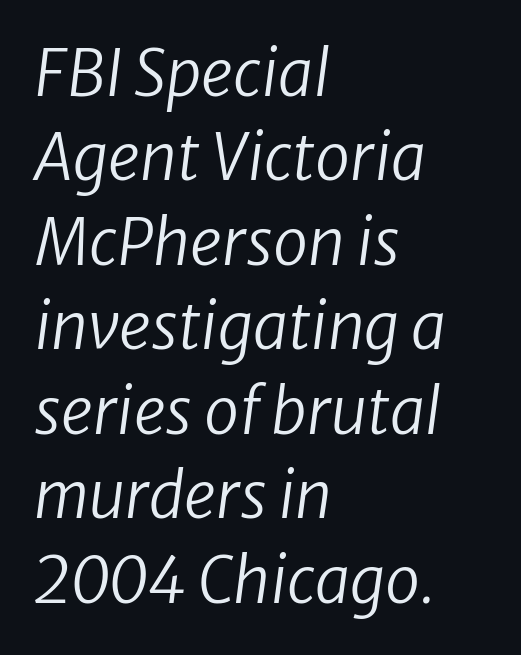
The image shows 63 px regular-weight type, italic (leaning right); set left-aligned, normal line spacing (1.34x), normal letter spacing, not underlined; low stroke contrast and a medium x-height.
